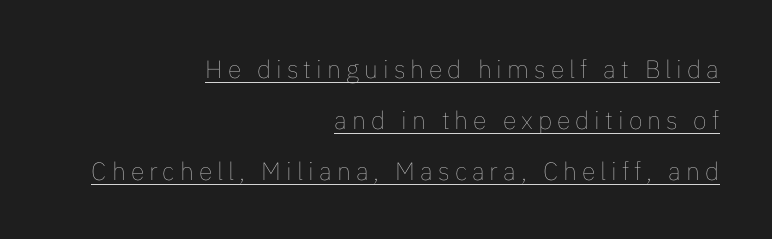
Q: Is the text bold? A: No.
Q: Is the text italic (slanted)? A: No, it is upright.
Q: Is the text underlined? A: Yes.
Q: How is the paragraph aligned? A: Right-aligned.
Q: Is the spacing between letters normal or unusually wide? A: Unusually wide.
Q: Is the spacing between lines tight, normal or loose? A: Loose.
